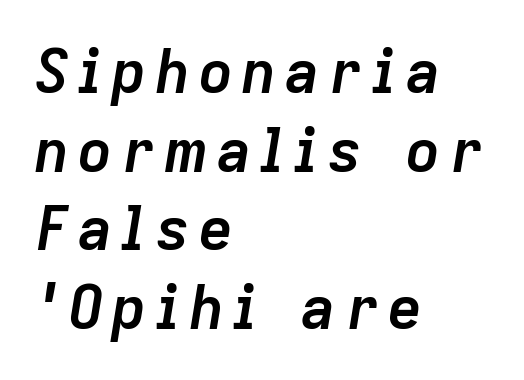
Q: Is the text bold? A: Yes.
Q: Is the text italic (slanted)? A: Yes, it leans right by about 9 degrees.
Q: Is the text underlined? A: No.
Q: How is the paragraph aligned? A: Left-aligned.
Q: Is the spacing between lines tight, normal or loose? A: Normal.
Q: Width (condensed, normal, or wide)? A: Normal.
Q: Stroke contrast? A: Low.
Q: x-height? A: Medium.
Q: Monospaced? A: No.
